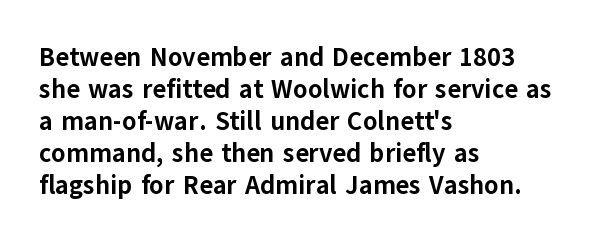
{"italic": "no", "bold": "yes", "underline": "no", "align": "left", "line_spacing_ratio": 1.23, "letter_spacing": "normal", "letter_spacing_em": 0.0, "glyph_px": 26}
